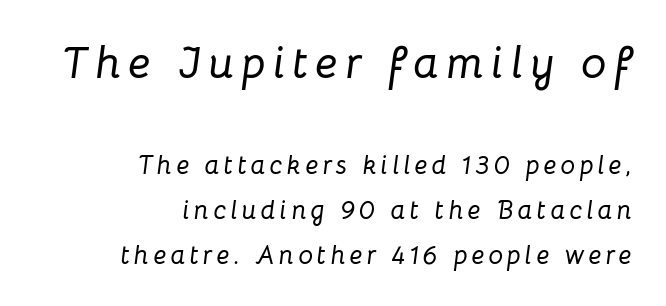
Note the varied advance widths — an 'i' is clearly narrower than an 'm'. Type without underlining. Which of the two is more prominent by size? The first, at the top. Is the block centered? No — it sits flush against the right margin. Notice how the stems are inclined rather than vertical — that's the hallmark of italics.
